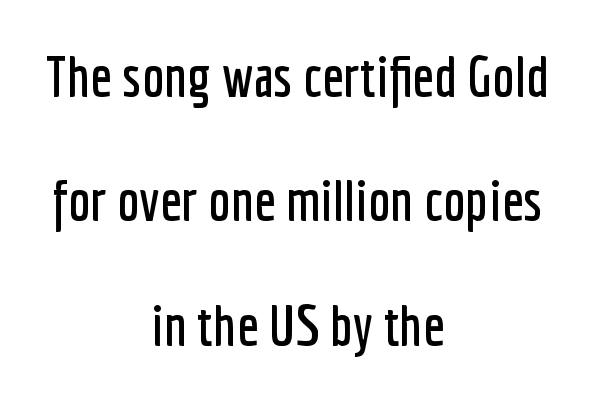
The image shows 56 px condensed sans-serif type, upright; set centered, loose line spacing (2.22x), normal letter spacing, not underlined; low stroke contrast and a medium x-height.
